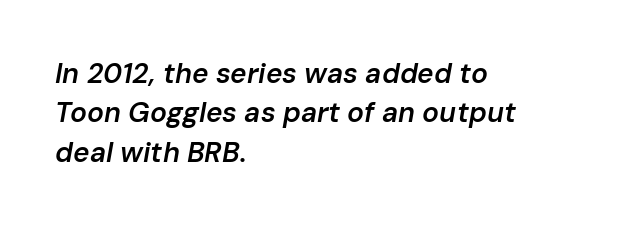
The image shows 28 px semibold type, italic (leaning right); set left-aligned, normal line spacing (1.41x), normal letter spacing, not underlined; low stroke contrast and a medium x-height.
